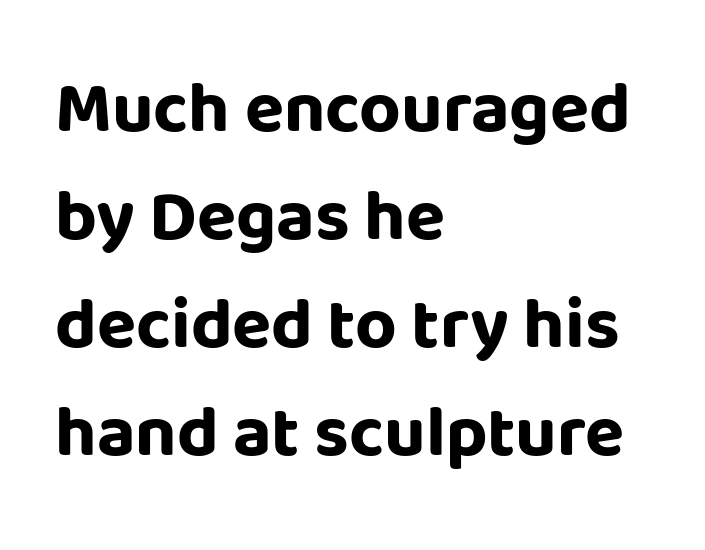
{"serif": "no", "italic": "no", "bold": "yes", "weight": "bold", "width": "normal", "stroke_contrast": "low", "x_height": "large", "monospaced": "no", "underline": "no", "align": "left", "line_spacing": "normal", "line_spacing_ratio": 1.5, "letter_spacing": "normal", "letter_spacing_em": 0.0, "glyph_px": 72}
